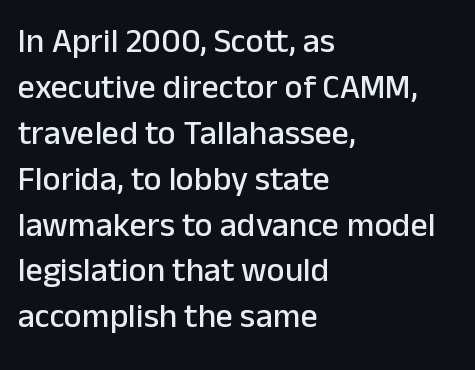
Q: Is the text italic (slanted)? A: No, it is upright.
Q: Is the typeface a serif or a sans-serif typeface? A: Sans-serif.
Q: Is the text underlined? A: No.
Q: How is the paragraph aligned? A: Left-aligned.
Q: Is the spacing between letters normal or unusually wide? A: Normal.
Q: Is the spacing between lines tight, normal or loose? A: Normal.
Q: Width (condensed, normal, or wide)? A: Normal.
Q: Stroke contrast? A: Low.
Q: x-height? A: Medium.
Q: Monospaced? A: No.
